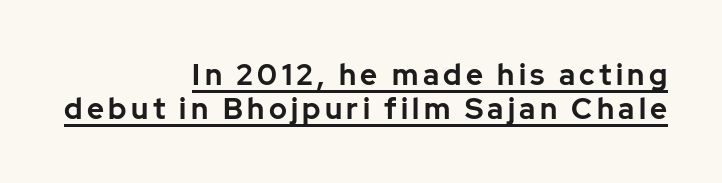
Q: Is the text bold? A: Yes.
Q: Is the text italic (slanted)? A: No, it is upright.
Q: Is the typeface a serif or a sans-serif typeface? A: Sans-serif.
Q: Is the text underlined? A: Yes.
Q: How is the paragraph aligned? A: Right-aligned.
Q: Width (condensed, normal, or wide)? A: Normal.
Q: Stroke contrast? A: Low.
Q: x-height? A: Medium.
Q: Monospaced? A: No.
